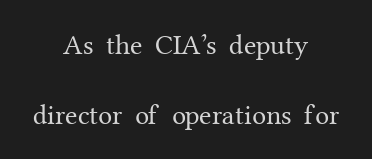
The image shows 28 px regular-weight serif type, upright; set centered, loose line spacing (2.49x), normal letter spacing, not underlined; medium stroke contrast and a medium x-height.
